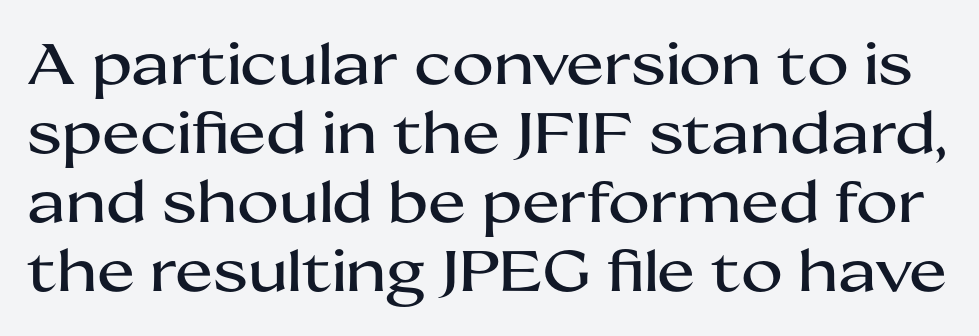
{"italic": "no", "width": "wide", "stroke_contrast": "medium", "x_height": "medium", "monospaced": "no", "underline": "no", "line_spacing_ratio": 1.21, "letter_spacing": "normal", "letter_spacing_em": 0.0, "glyph_px": 57}
